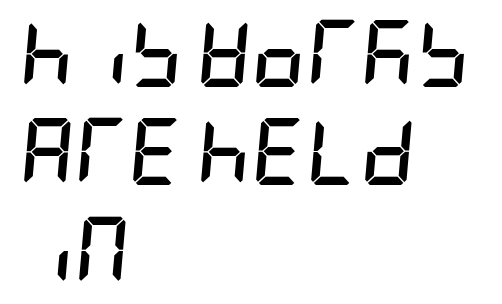
{"italic": "yes", "lean": "right", "slant_degrees": 5, "bold": "yes", "weight": "semibold", "width": "condensed", "stroke_contrast": "low", "x_height": "large", "underline": "no", "align": "left", "line_spacing": "normal", "line_spacing_ratio": 1.47, "letter_spacing": "normal", "letter_spacing_em": 0.0, "glyph_px": 67}
